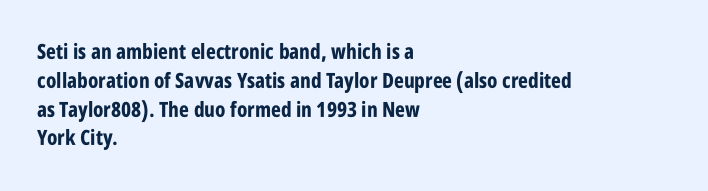
Q: Is the text bold? A: Yes.
Q: Is the text italic (slanted)? A: No, it is upright.
Q: Is the text underlined? A: No.
Q: How is the paragraph aligned? A: Left-aligned.
Q: Is the spacing between letters normal or unusually wide? A: Normal.
Q: Is the spacing between lines tight, normal or loose? A: Normal.
